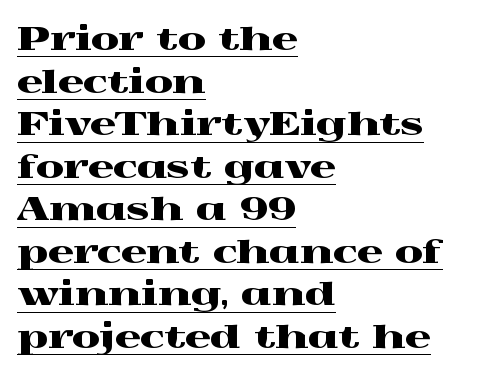
Q: Is the text italic (slanted)? A: No, it is upright.
Q: Is the typeface a serif or a sans-serif typeface? A: Serif.
Q: Is the text underlined? A: Yes.
Q: How is the paragraph aligned? A: Left-aligned.
Q: Is the spacing between letters normal or unusually wide? A: Normal.
Q: Is the spacing between lines tight, normal or loose? A: Normal.
Q: Width (condensed, normal, or wide)? A: Wide.
Q: x-height? A: Medium.
Q: Monospaced? A: No.
